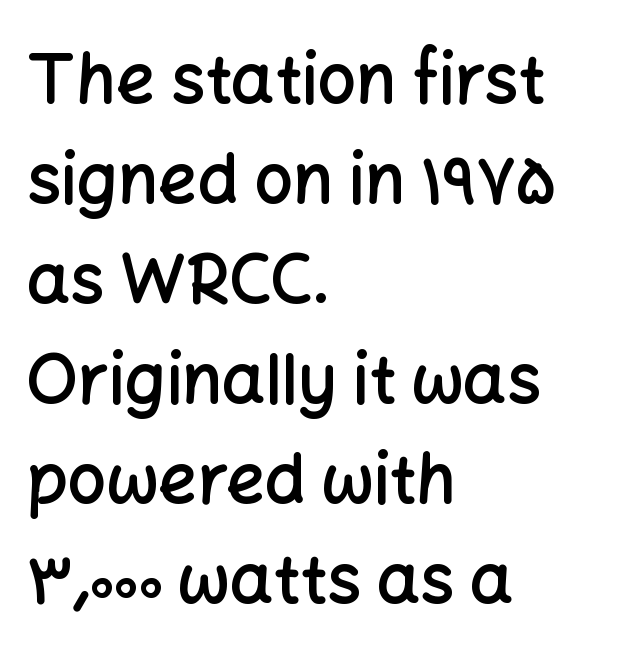
The image shows 68 px semibold sans-serif type, upright; set left-aligned, normal line spacing (1.47x), normal letter spacing, not underlined; low stroke contrast and a medium x-height.
